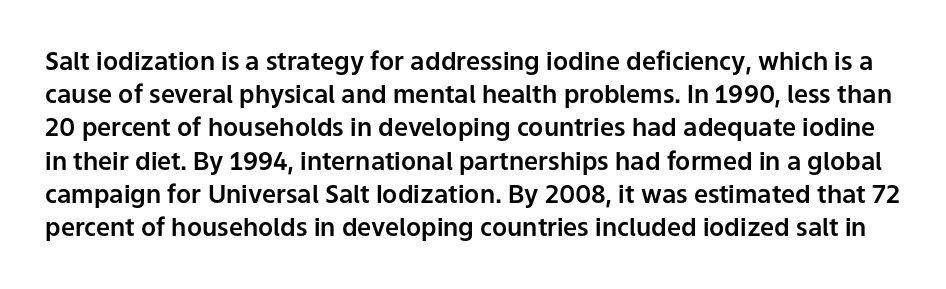
Underlining? Definitely not there. Honestly, the letter spacing is just normal — you wouldn't notice it. Successive baselines arrive at the customary interval. No italicization has been applied; the sample stays upright.
